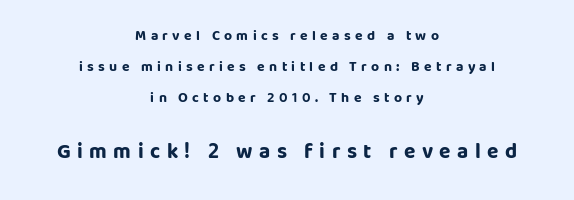
Is the block centered? Yes — each line is placed symmetrically about the middle. The specimen omits any rule beneath the text block's lines. This is heavy type, rendered in bold. Tracking value appears strongly positive — letters spread wide. Does the bottom block carry the larger type? Yes, it does. Does the leading feel generous? Absolutely, it's lavish.
